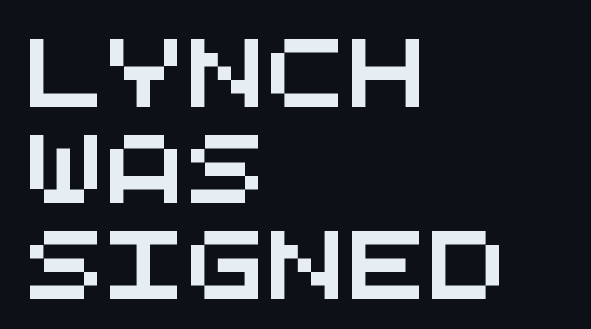
The image shows 67 px wide sans-serif type, monospaced; set left-aligned, normal line spacing (1.43x), normal letter spacing, not underlined; medium stroke contrast and a large x-height.
